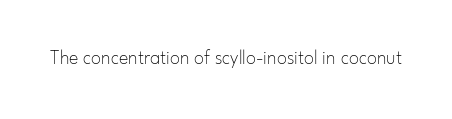
Posture: upright roman. Short note: letters normally spaced. The weight would be labelled regular, book, light, or lighter still. Lines of text with bare space underneath.
